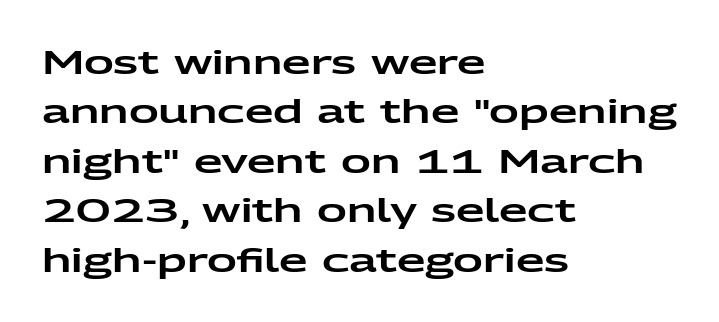
{"serif": "no", "italic": "no", "width": "wide", "stroke_contrast": "low", "x_height": "medium", "monospaced": "no", "underline": "no", "align": "left", "line_spacing": "normal", "line_spacing_ratio": 1.5, "letter_spacing": "normal", "letter_spacing_em": 0.0, "glyph_px": 33}
